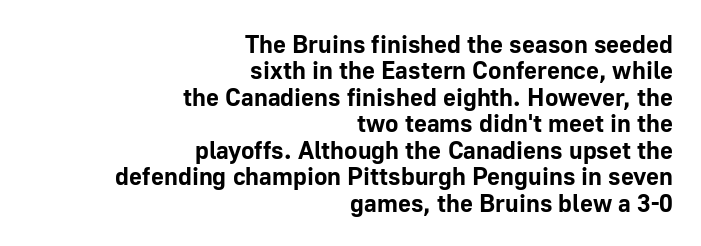
Q: Is the text bold? A: Yes.
Q: Is the text italic (slanted)? A: No, it is upright.
Q: Is the text underlined? A: No.
Q: How is the paragraph aligned? A: Right-aligned.
Q: Is the spacing between letters normal or unusually wide? A: Normal.
Q: Is the spacing between lines tight, normal or loose? A: Tight.
